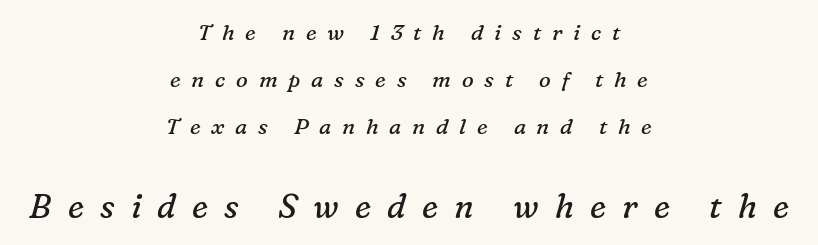
Q: Is the text bold? A: No.
Q: Is the text italic (slanted)? A: Yes, it leans right by about 16 degrees.
Q: Is the typeface a serif or a sans-serif typeface? A: Serif.
Q: Is the text underlined? A: No.
Q: How is the paragraph aligned? A: Centered.
Q: Is the spacing between letters normal or unusually wide? A: Unusually wide.
Q: Is the spacing between lines tight, normal or loose? A: Loose.
Q: Which block of text is set in a larger size, the first (top) or the second (bottom)? A: The second (bottom) one.
Q: Width (condensed, normal, or wide)? A: Normal.
Q: Stroke contrast? A: Low.
Q: x-height? A: Medium.
Q: Monospaced? A: No.
